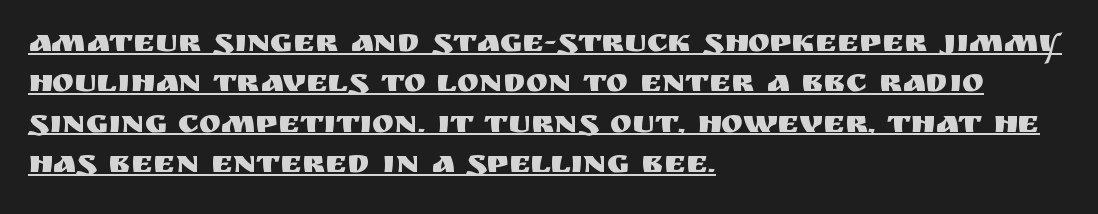
Q: Is the text italic (slanted)? A: No, it is upright.
Q: Is the typeface a serif or a sans-serif typeface? A: Sans-serif.
Q: Is the text underlined? A: Yes.
Q: How is the paragraph aligned? A: Left-aligned.
Q: Is the spacing between letters normal or unusually wide? A: Normal.
Q: Width (condensed, normal, or wide)? A: Normal.
Q: Stroke contrast? A: Medium.
Q: x-height? A: Large.
Q: Monospaced? A: No.
